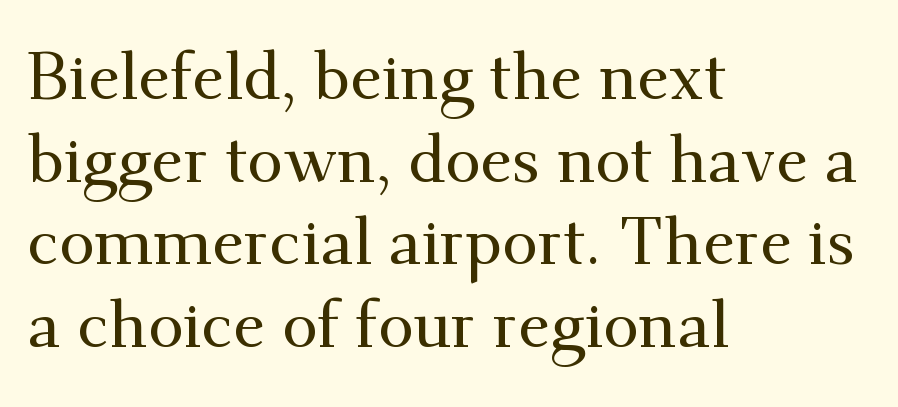
Q: Is the text italic (slanted)? A: No, it is upright.
Q: Is the typeface a serif or a sans-serif typeface? A: Serif.
Q: Is the text underlined? A: No.
Q: How is the paragraph aligned? A: Left-aligned.
Q: Is the spacing between letters normal or unusually wide? A: Normal.
Q: Is the spacing between lines tight, normal or loose? A: Normal.
Q: Width (condensed, normal, or wide)? A: Normal.
Q: Stroke contrast? A: Medium.
Q: x-height? A: Small.
Q: Monospaced? A: No.
